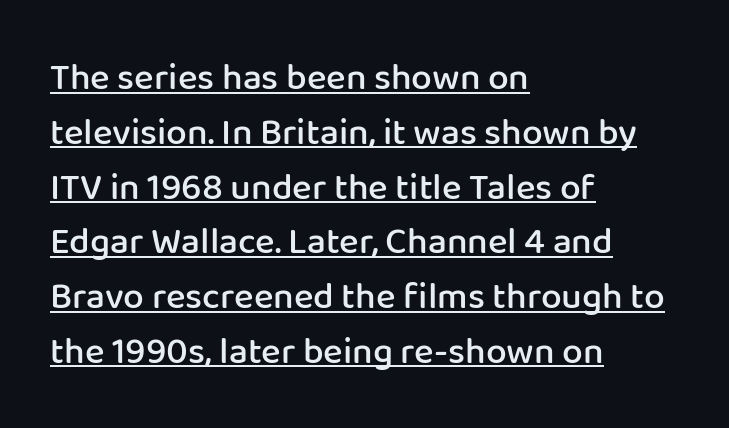
The string is rendered with underlining switched on. Ascenders rise straight up at ninety degrees. The designer went with a sans here, leaving each stem footless. Reading down the block, your eye returns to a fixed left position each line. Regarding leading, the lines here are spaced in the standard way.
